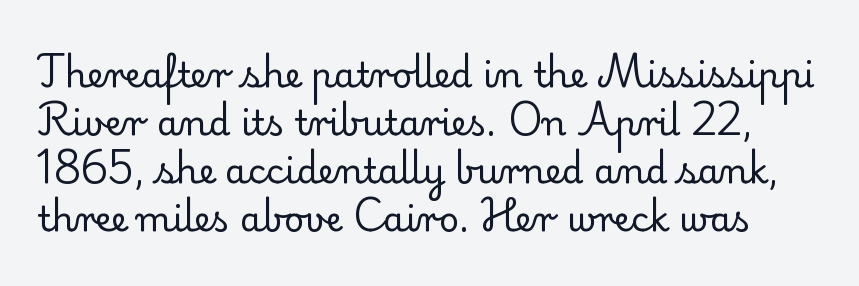
The image shows 35 px regular-weight serif type, upright; set normal line spacing (1.37x), normal letter spacing, not underlined; low stroke contrast and a small x-height.
